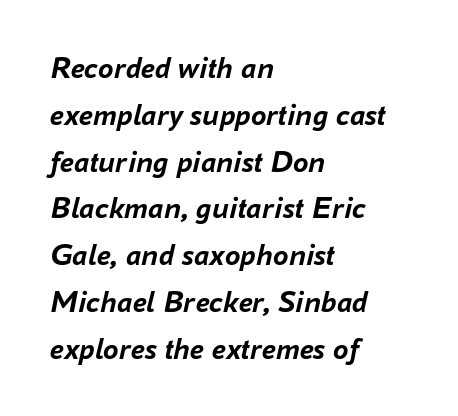
{"italic": "yes", "lean": "right", "slant_degrees": 16, "bold": "yes", "weight": "semibold", "width": "normal", "stroke_contrast": "low", "x_height": "medium", "monospaced": "no", "underline": "no", "align": "left", "line_spacing": "normal", "line_spacing_ratio": 1.51, "letter_spacing": "normal", "letter_spacing_em": 0.0, "glyph_px": 31}
